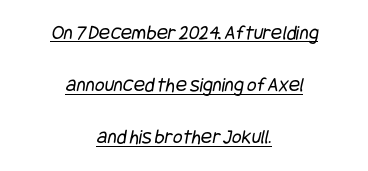
Leading: increased. Think standard paragraph weight, or any step lighter than that. The line texture is even and compact thanks to regular tracking. A centered setting, common on invitations and titles, is used for this passage. Underline: present.
